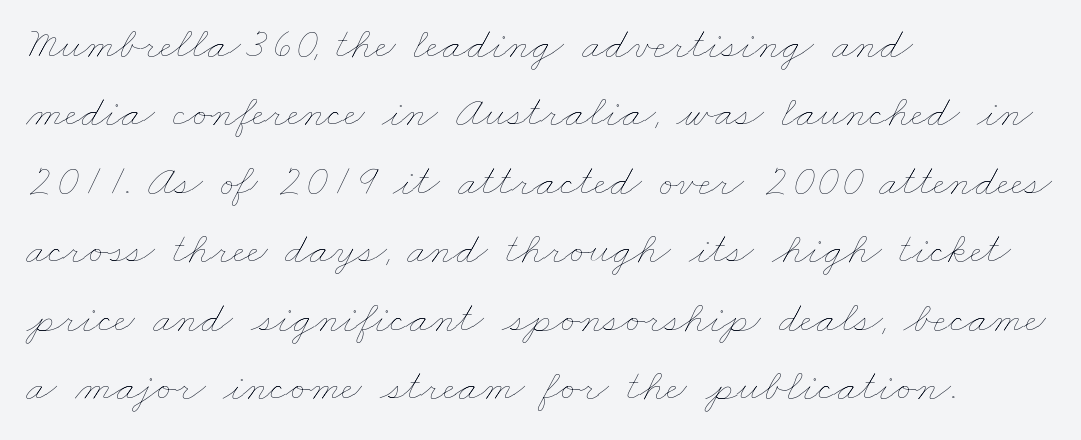
{"bold": "no", "weight": "thin", "width": "wide", "stroke_contrast": "low", "x_height": "small", "monospaced": "no", "underline": "no", "align": "left", "line_spacing": "normal", "line_spacing_ratio": 1.52, "letter_spacing": "normal", "letter_spacing_em": 0.0, "glyph_px": 45}
